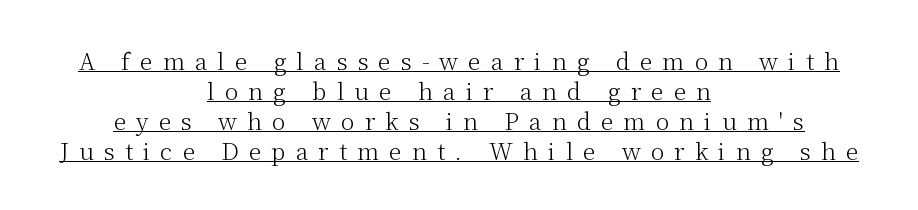
Q: Is the text bold? A: No.
Q: Is the text italic (slanted)? A: No, it is upright.
Q: Is the text underlined? A: Yes.
Q: How is the paragraph aligned? A: Centered.
Q: Is the spacing between letters normal or unusually wide? A: Unusually wide.
Q: Is the spacing between lines tight, normal or loose? A: Normal.
